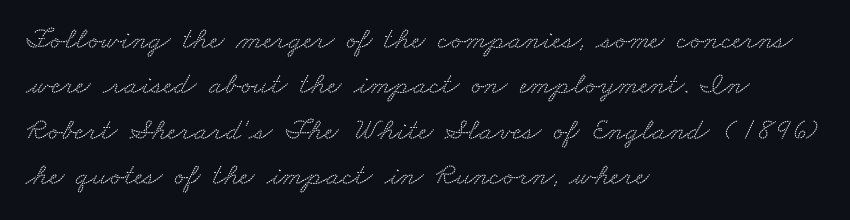
The image shows 31 px wide serif type; set left-aligned, normal line spacing (1.46x), normal letter spacing, not underlined; low stroke contrast and a small x-height.
